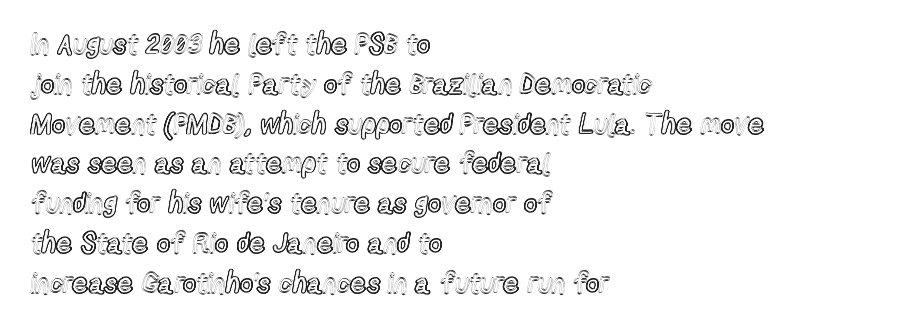
The image shows 28 px condensed type; set left-aligned, normal line spacing (1.42x), normal letter spacing, not underlined; a medium x-height.
